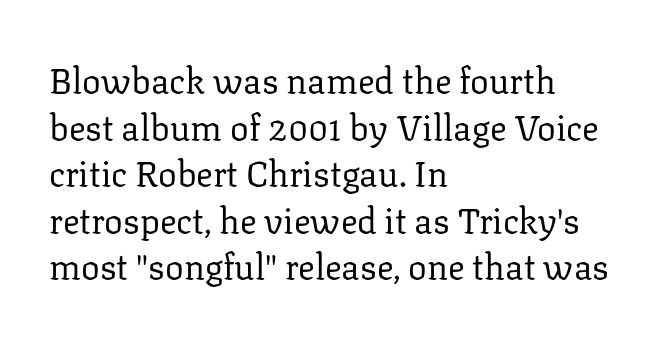
{"serif": "yes", "italic": "no", "bold": "no", "weight": "regular", "width": "normal", "stroke_contrast": "low", "x_height": "medium", "monospaced": "no", "underline": "no", "align": "left", "line_spacing": "normal", "line_spacing_ratio": 1.33, "letter_spacing": "normal", "letter_spacing_em": 0.0, "glyph_px": 35}
